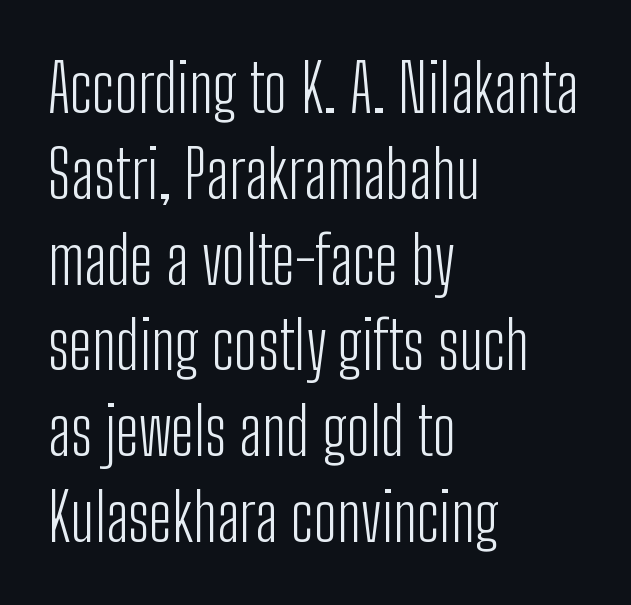
Q: Is the text bold? A: No.
Q: Is the text italic (slanted)? A: No, it is upright.
Q: Is the typeface a serif or a sans-serif typeface? A: Sans-serif.
Q: Is the text underlined? A: No.
Q: How is the paragraph aligned? A: Left-aligned.
Q: Is the spacing between letters normal or unusually wide? A: Normal.
Q: Is the spacing between lines tight, normal or loose? A: Normal.
Q: Width (condensed, normal, or wide)? A: Condensed.
Q: Stroke contrast? A: Low.
Q: x-height? A: Medium.
Q: Monospaced? A: No.
